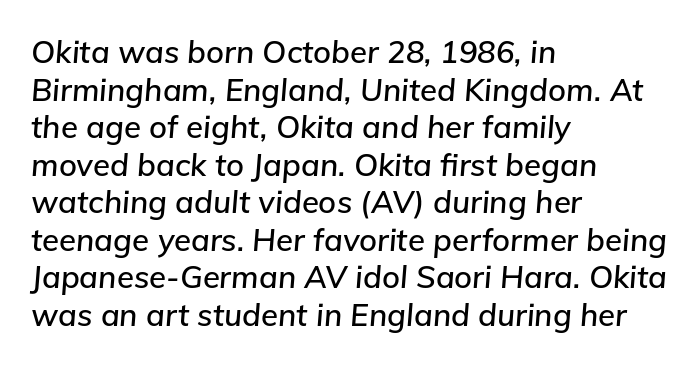
A bare baseline throughout the passage. Horizontal alignment here is leftward, the default for most running prose. This sample uses plain, unmodified letter spacing. In terms of posture, this sample is oblique. Character widths vary here, with narrow letters taking less room than wide ones.
